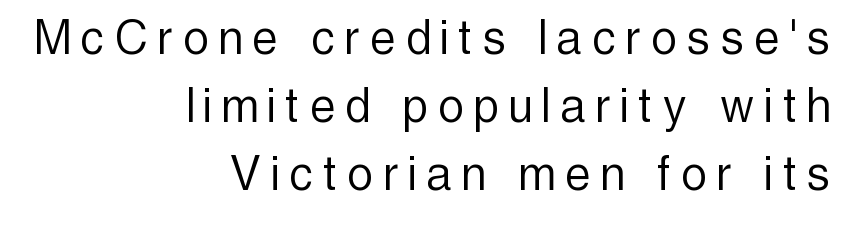
Q: Is the text bold? A: No.
Q: Is the text italic (slanted)? A: No, it is upright.
Q: Is the typeface a serif or a sans-serif typeface? A: Sans-serif.
Q: Is the text underlined? A: No.
Q: How is the paragraph aligned? A: Right-aligned.
Q: Is the spacing between letters normal or unusually wide? A: Unusually wide.
Q: Width (condensed, normal, or wide)? A: Condensed.
Q: x-height? A: Medium.
Q: Monospaced? A: No.
